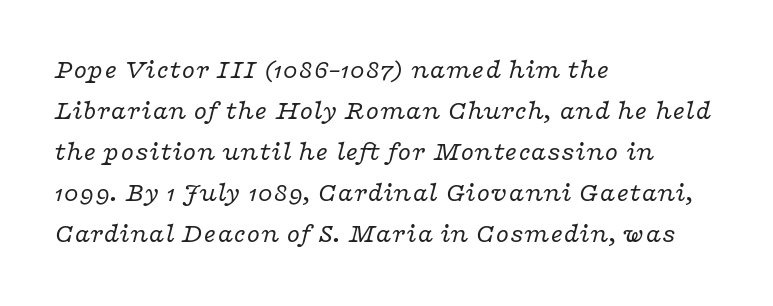
Q: Is the text bold? A: No.
Q: Is the text italic (slanted)? A: Yes, it leans right by about 16 degrees.
Q: Is the text underlined? A: No.
Q: How is the paragraph aligned? A: Left-aligned.
Q: Is the spacing between letters normal or unusually wide? A: Normal.
Q: Is the spacing between lines tight, normal or loose? A: Normal.
